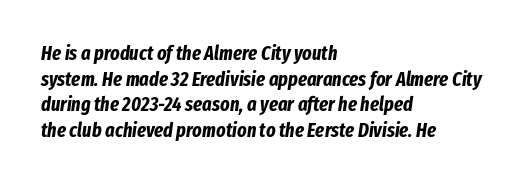
{"italic": "yes", "lean": "right", "slant_degrees": 8, "bold": "yes", "underline": "no", "align": "left", "line_spacing": "normal", "line_spacing_ratio": 1.28, "letter_spacing": "normal", "letter_spacing_em": 0.0, "glyph_px": 20}
